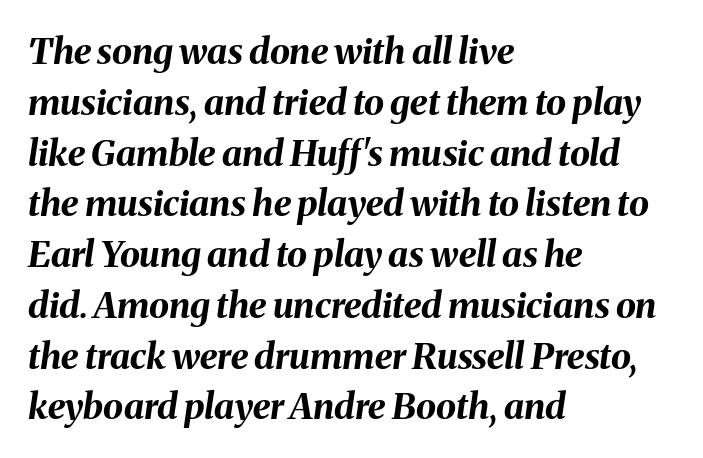
Nobody drew a line under any word here. Characters are canted at an angle relative to the baseline's perpendicular. Stroke thickness is high; the sample reads as a true bold. If you measured baseline to baseline, you'd find a middling distance. Tracking value appears to be zero — textbook default spacing.
